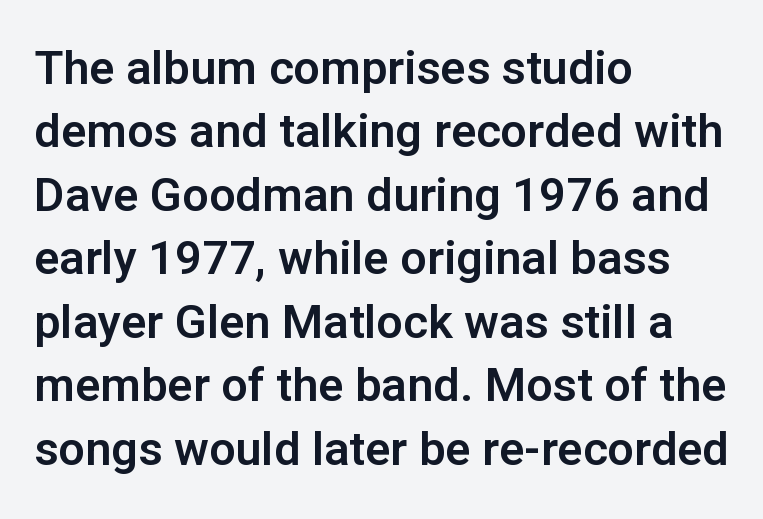
Q: Is the text italic (slanted)? A: No, it is upright.
Q: Is the typeface a serif or a sans-serif typeface? A: Sans-serif.
Q: Is the text underlined? A: No.
Q: How is the paragraph aligned? A: Left-aligned.
Q: Is the spacing between letters normal or unusually wide? A: Normal.
Q: Is the spacing between lines tight, normal or loose? A: Normal.
Q: Width (condensed, normal, or wide)? A: Normal.
Q: Stroke contrast? A: Low.
Q: x-height? A: Medium.
Q: Monospaced? A: No.
